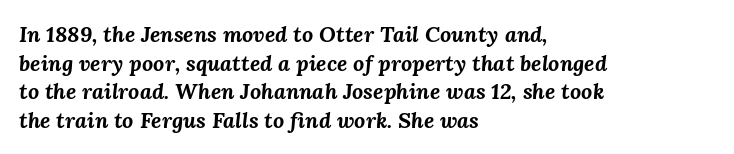
The image shows 22 px bold type, italic (leaning right); set left-aligned, normal line spacing (1.3x), normal letter spacing, not underlined.
